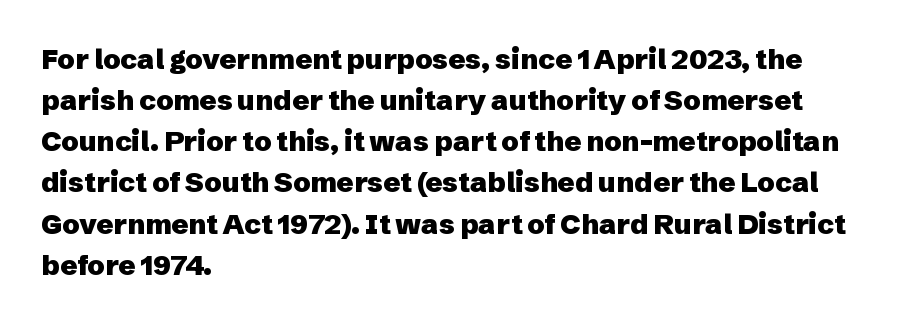
Q: Is the text bold? A: Yes.
Q: Is the text italic (slanted)? A: No, it is upright.
Q: Is the typeface a serif or a sans-serif typeface? A: Sans-serif.
Q: Is the text underlined? A: No.
Q: How is the paragraph aligned? A: Left-aligned.
Q: Is the spacing between letters normal or unusually wide? A: Normal.
Q: Is the spacing between lines tight, normal or loose? A: Normal.
Q: Width (condensed, normal, or wide)? A: Normal.
Q: Stroke contrast? A: Low.
Q: x-height? A: Medium.
Q: Monospaced? A: No.
